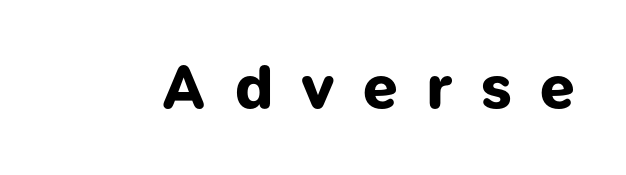
{"serif": "no", "bold": "yes", "weight": "bold", "width": "normal", "stroke_contrast": "low", "x_height": "medium", "monospaced": "no", "underline": "no", "letter_spacing": "wide", "letter_spacing_em": 0.46, "glyph_px": 62}
